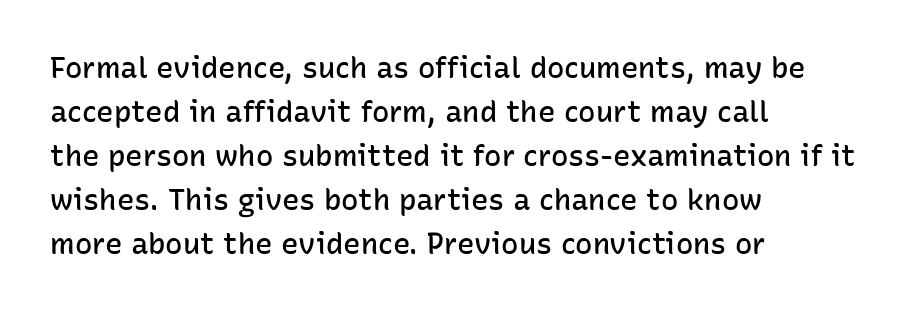
Q: Is the text bold? A: Semi-bold.
Q: Is the text italic (slanted)? A: No, it is upright.
Q: Is the typeface a serif or a sans-serif typeface? A: Sans-serif.
Q: Is the text underlined? A: No.
Q: How is the paragraph aligned? A: Left-aligned.
Q: Is the spacing between letters normal or unusually wide? A: Normal.
Q: Is the spacing between lines tight, normal or loose? A: Normal.
Q: Width (condensed, normal, or wide)? A: Normal.
Q: Stroke contrast? A: Low.
Q: x-height? A: Medium.
Q: Monospaced? A: No.
